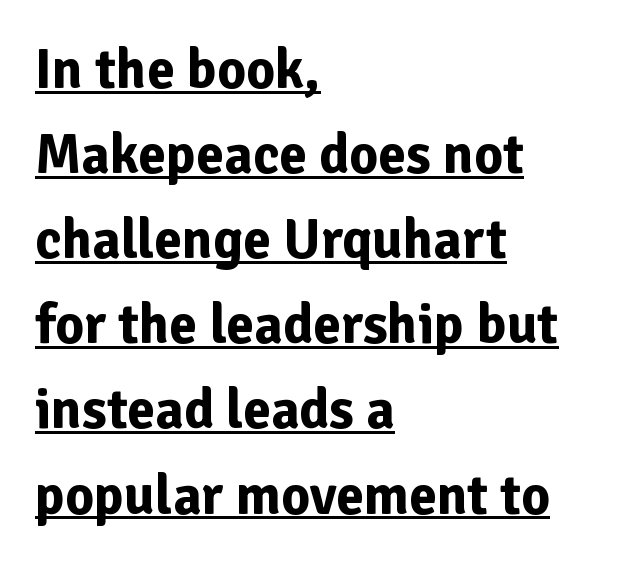
Q: Is the text bold? A: Yes.
Q: Is the text italic (slanted)? A: No, it is upright.
Q: Is the typeface a serif or a sans-serif typeface? A: Sans-serif.
Q: Is the text underlined? A: Yes.
Q: How is the paragraph aligned? A: Left-aligned.
Q: Is the spacing between letters normal or unusually wide? A: Normal.
Q: Is the spacing between lines tight, normal or loose? A: Normal.
Q: Width (condensed, normal, or wide)? A: Normal.
Q: Stroke contrast? A: Low.
Q: x-height? A: Medium.
Q: Monospaced? A: No.
